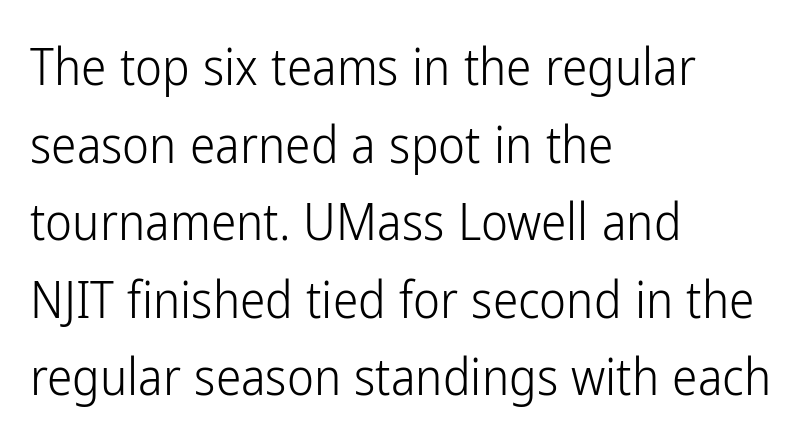
Q: Is the text bold? A: No.
Q: Is the text italic (slanted)? A: No, it is upright.
Q: Is the typeface a serif or a sans-serif typeface? A: Sans-serif.
Q: Is the text underlined? A: No.
Q: How is the paragraph aligned? A: Left-aligned.
Q: Is the spacing between letters normal or unusually wide? A: Normal.
Q: Is the spacing between lines tight, normal or loose? A: Normal.
Q: Width (condensed, normal, or wide)? A: Condensed.
Q: Stroke contrast? A: Low.
Q: x-height? A: Medium.
Q: Monospaced? A: No.
